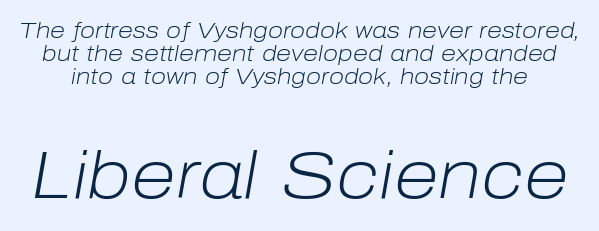
{"italic": "yes", "lean": "right", "slant_degrees": 10, "bold": "no", "weight": "light", "width": "normal", "stroke_contrast": "low", "x_height": "medium", "monospaced": "no", "underline": "no", "line_spacing": "tight", "line_spacing_ratio": 1.05, "letter_spacing": "normal", "letter_spacing_em": 0.0, "larger_block": "second", "size_ratio": 3.0, "glyph_px": 66}
